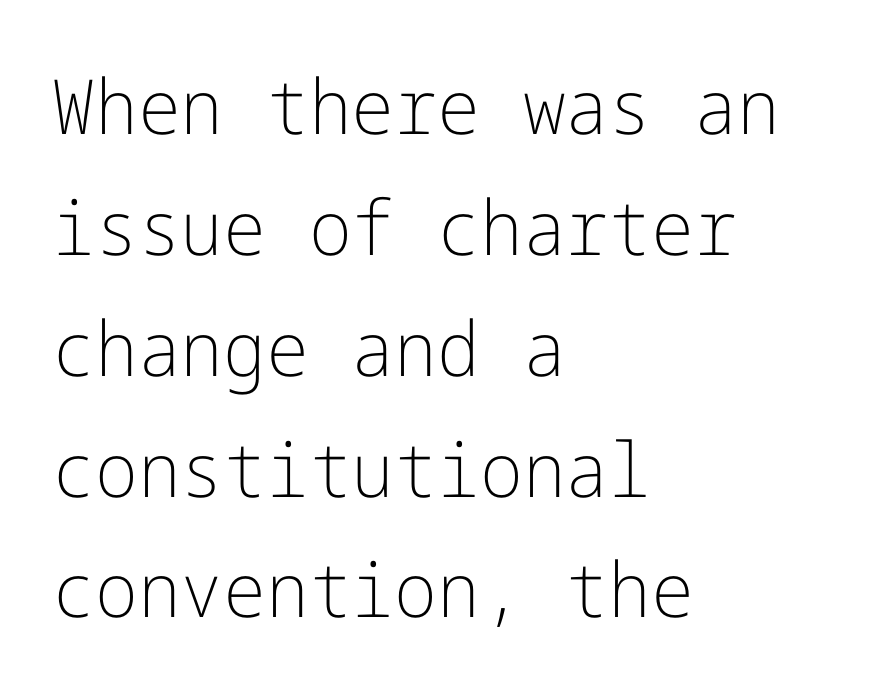
{"serif": "no", "italic": "no", "bold": "no", "weight": "light", "width": "normal", "stroke_contrast": "low", "x_height": "medium", "underline": "no", "align": "left", "line_spacing": "normal", "line_spacing_ratio": 1.59, "letter_spacing": "normal", "letter_spacing_em": 0.0, "glyph_px": 76}
